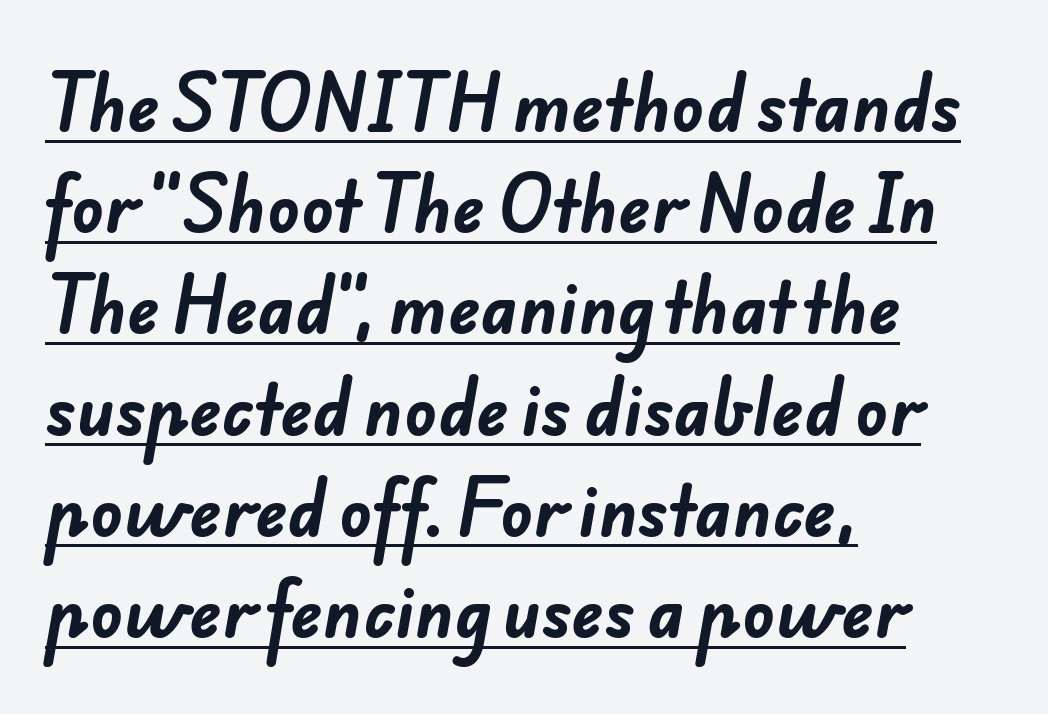
Looks like regular typesetting: each glyph gets only the width it needs. These lines stack with their left ends in a neat column. In designer terms, the underline attribute is active on this setting. The rendering uses a bold face; every stroke is thick and dark.
